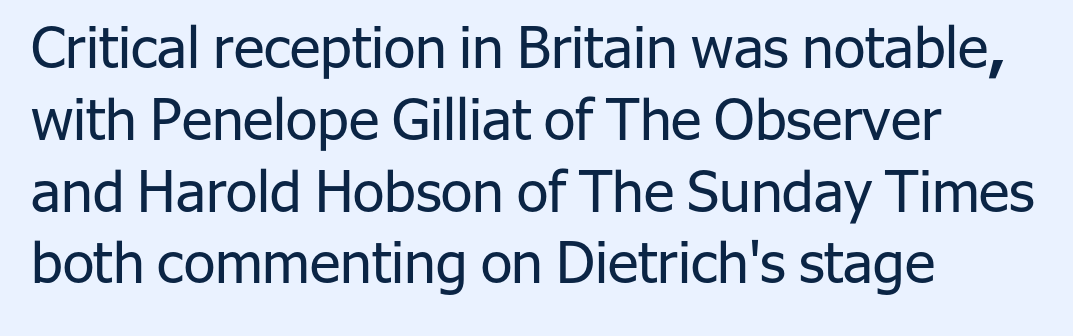
Q: Is the text bold? A: No.
Q: Is the text italic (slanted)? A: No, it is upright.
Q: Is the typeface a serif or a sans-serif typeface? A: Sans-serif.
Q: Is the text underlined? A: No.
Q: How is the paragraph aligned? A: Left-aligned.
Q: Is the spacing between letters normal or unusually wide? A: Normal.
Q: Is the spacing between lines tight, normal or loose? A: Normal.
Q: Width (condensed, normal, or wide)? A: Normal.
Q: Stroke contrast? A: Low.
Q: x-height? A: Medium.
Q: Monospaced? A: No.
